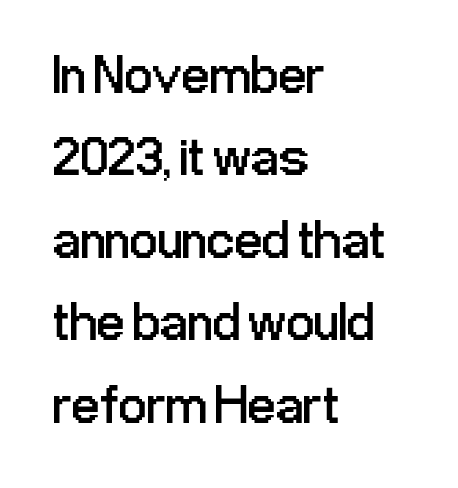
The image shows 55 px regular-weight, condensed sans-serif type, upright; set left-aligned, normal line spacing (1.5x), normal letter spacing, not underlined; low stroke contrast and a medium x-height.
